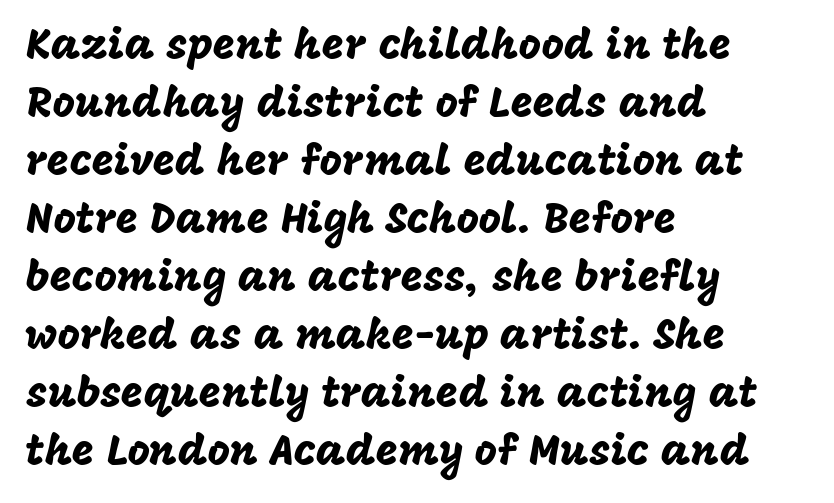
{"serif": "no", "width": "normal", "stroke_contrast": "low", "x_height": "large", "monospaced": "no", "underline": "no", "align": "left", "line_spacing": "normal", "line_spacing_ratio": 1.35, "letter_spacing": "normal", "letter_spacing_em": 0.0, "glyph_px": 43}
